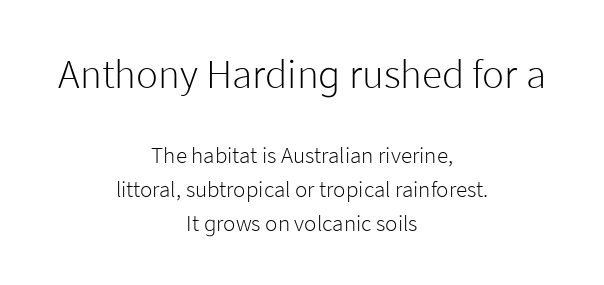
{"serif": "no", "italic": "no", "bold": "no", "weight": "light", "width": "normal", "stroke_contrast": "low", "x_height": "medium", "monospaced": "no", "underline": "no", "align": "center", "line_spacing": "normal", "line_spacing_ratio": 1.47, "letter_spacing": "normal", "letter_spacing_em": 0.0, "larger_block": "first", "size_ratio": 1.78, "glyph_px": 41}
